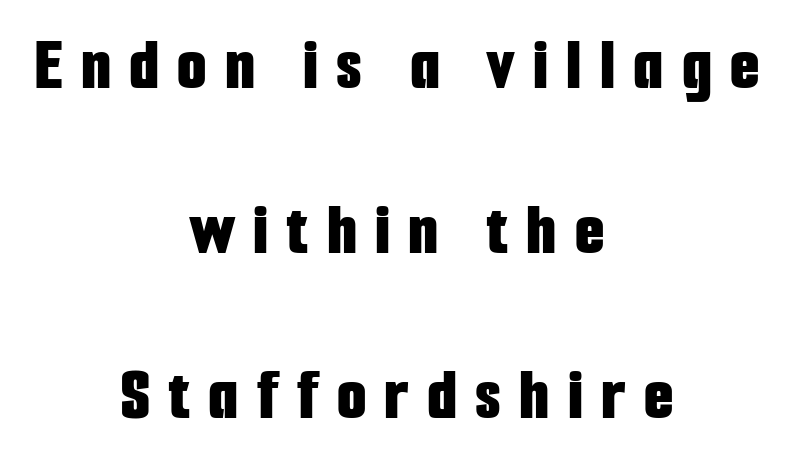
Each word looks stretched out because of the extra space between its letters. The gap between lines stays unmarked. If you measured baseline to baseline, you'd find a long distance. Upright lettering throughout.
